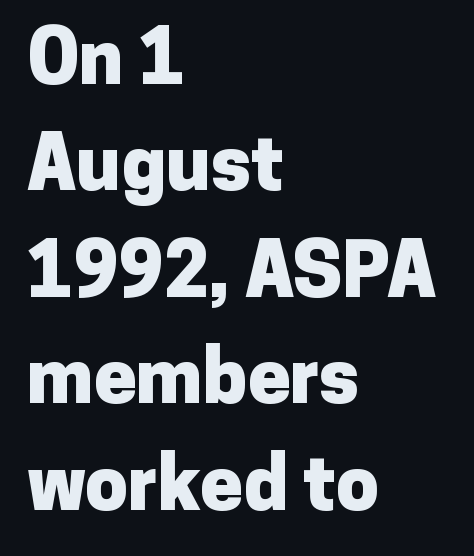
{"serif": "no", "italic": "no", "bold": "yes", "weight": "heavy", "width": "normal", "stroke_contrast": "low", "x_height": "medium", "monospaced": "no", "underline": "no", "align": "left", "line_spacing": "normal", "line_spacing_ratio": 1.4, "letter_spacing": "normal", "letter_spacing_em": 0.0, "glyph_px": 76}
